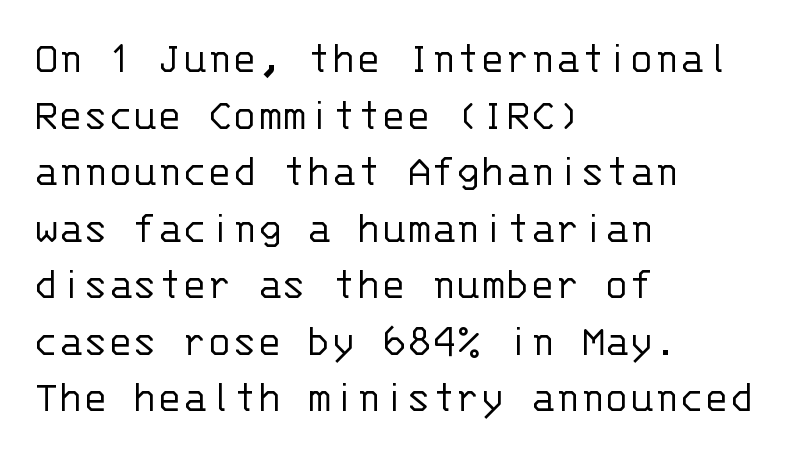
The image shows 46 px light sans-serif type, upright, monospaced; set left-aligned, line spacing 1.23x, normal letter spacing, not underlined; low stroke contrast and a large x-height.
